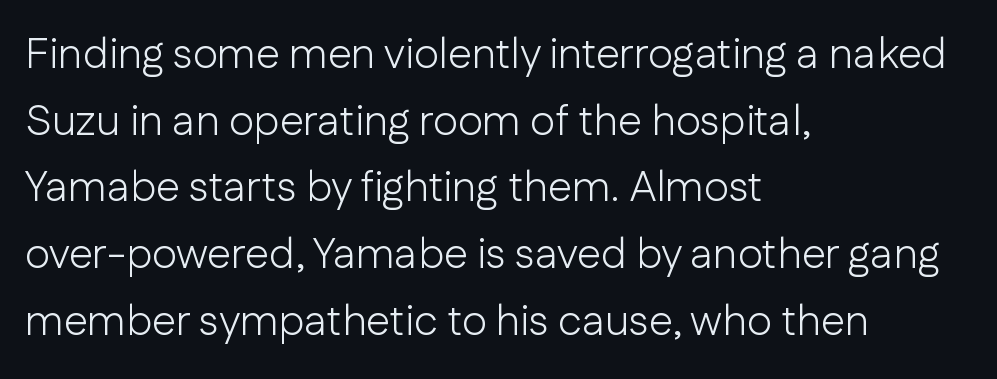
Q: Is the text bold? A: No.
Q: Is the text italic (slanted)? A: No, it is upright.
Q: Is the typeface a serif or a sans-serif typeface? A: Sans-serif.
Q: Is the text underlined? A: No.
Q: How is the paragraph aligned? A: Left-aligned.
Q: Is the spacing between letters normal or unusually wide? A: Normal.
Q: Is the spacing between lines tight, normal or loose? A: Normal.
Q: Width (condensed, normal, or wide)? A: Normal.
Q: Stroke contrast? A: Low.
Q: x-height? A: Medium.
Q: Monospaced? A: No.
